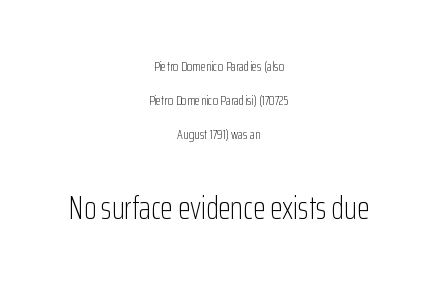
{"serif": "no", "italic": "no", "bold": "no", "weight": "light", "width": "condensed", "stroke_contrast": "low", "x_height": "medium", "monospaced": "no", "underline": "no", "align": "center", "line_spacing": "loose", "line_spacing_ratio": 2.42, "letter_spacing": "normal", "letter_spacing_em": 0.0, "larger_block": "second", "size_ratio": 2.29, "glyph_px": 32}
